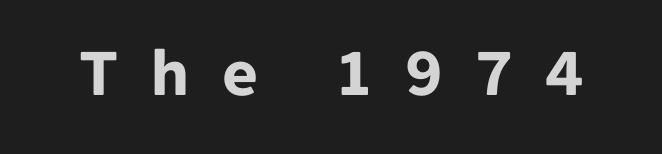
Posture: vertical. The rendering uses natural spacing where letterforms have individual widths. This is sans-serif lettering, the kind often seen on screens and signage. Letter spacing: wide. The area under the type is left untouched. Heavy, bold letterforms.
